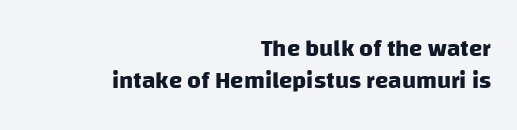
Notice how thick the strokes are: this is what a full bold looks like. Each word holds together tightly as a unit, with standard inter-letter gaps. Underlining? Definitely not there. Honestly, the row spacing looks completely unremarkable. The paragraph has a hard right edge and a soft left edge.
